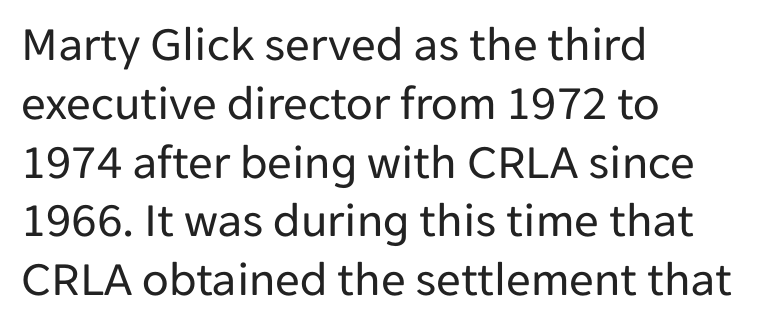
Each letter's strokes conclude bluntly, with no projecting serifs. This rendering leaves character spacing at its baseline value. You can tell it's not italic because the verticals are truly vertical. This sample is left-justified, so line endings fall wherever the words run out. Vertical stems look standard width or narrower in stroke.
